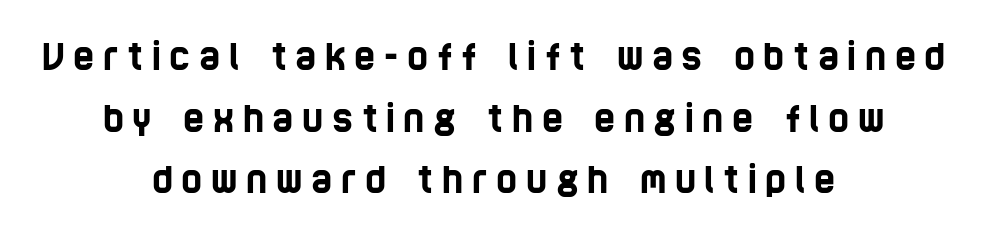
{"serif": "no", "width": "condensed", "stroke_contrast": "low", "x_height": "large", "monospaced": "no", "underline": "no", "align": "center", "line_spacing_ratio": 1.71, "letter_spacing": "wide", "letter_spacing_em": 0.24, "glyph_px": 36}
